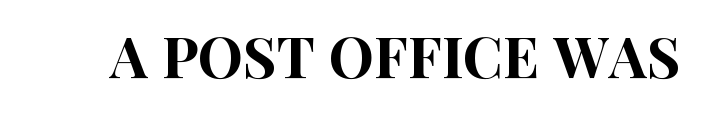
{"serif": "no", "italic": "no", "width": "condensed", "stroke_contrast": "high", "x_height": "large", "monospaced": "no", "underline": "no", "letter_spacing": "normal", "letter_spacing_em": 0.0, "glyph_px": 57}
